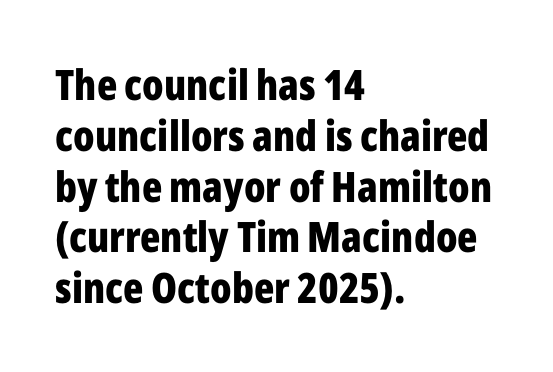
Q: Is the text bold? A: Yes.
Q: Is the text italic (slanted)? A: No, it is upright.
Q: Is the typeface a serif or a sans-serif typeface? A: Sans-serif.
Q: Is the text underlined? A: No.
Q: How is the paragraph aligned? A: Left-aligned.
Q: Is the spacing between letters normal or unusually wide? A: Normal.
Q: Width (condensed, normal, or wide)? A: Condensed.
Q: Stroke contrast? A: Low.
Q: x-height? A: Medium.
Q: Monospaced? A: No.
